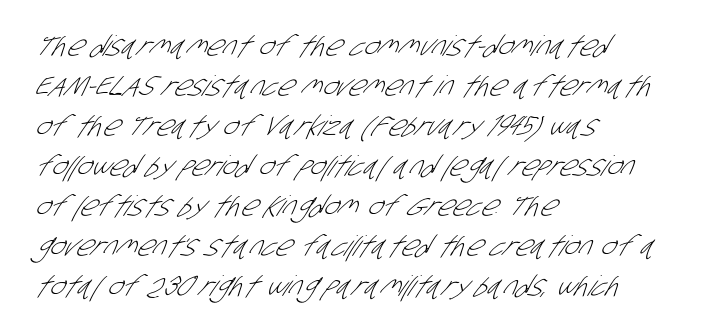
The image shows 28 px light, condensed sans-serif type; set left-aligned, normal line spacing (1.43x), normal letter spacing, not underlined; low stroke contrast and a large x-height.
